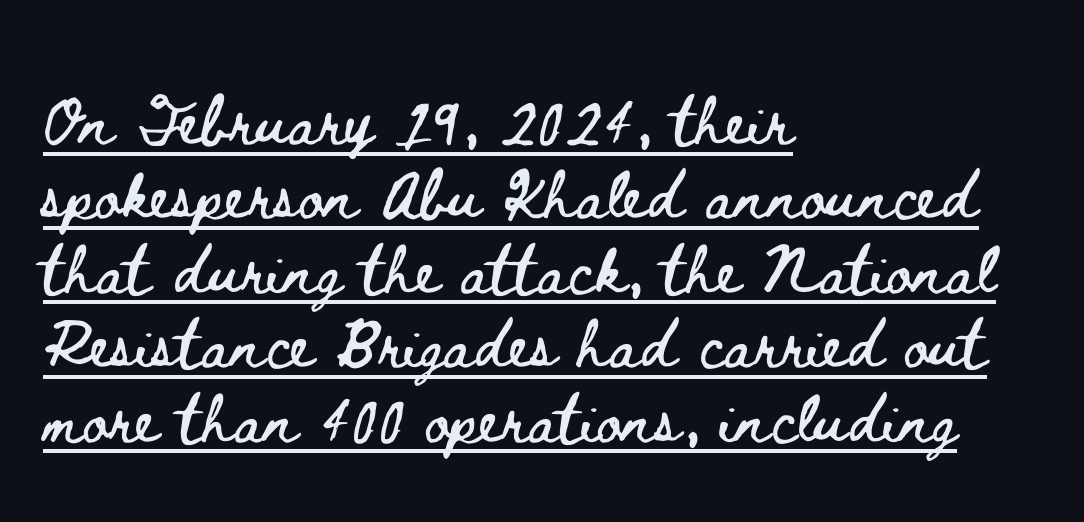
{"width": "wide", "stroke_contrast": "low", "x_height": "small", "monospaced": "no", "underline": "yes", "align": "left", "line_spacing_ratio": 1.22, "letter_spacing": "normal", "letter_spacing_em": 0.0, "glyph_px": 61}
